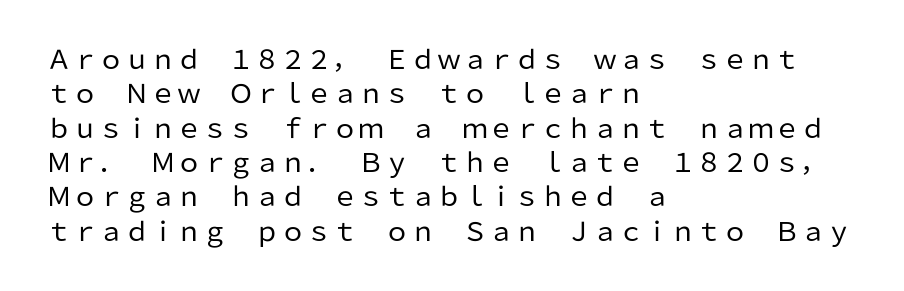
Q: Is the text bold? A: No.
Q: Is the text italic (slanted)? A: No, it is upright.
Q: Is the text underlined? A: No.
Q: How is the paragraph aligned? A: Left-aligned.
Q: Is the spacing between letters normal or unusually wide? A: Normal.
Q: Is the spacing between lines tight, normal or loose? A: Normal.
